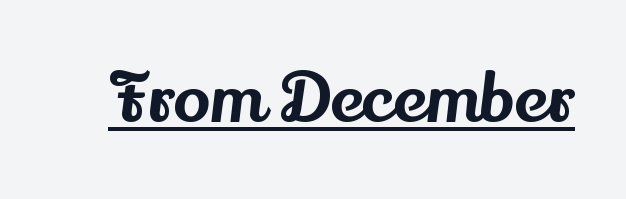
The font family rendered here belongs to the serif group. No extra tracking has been applied to these lines. Somebody hit Ctrl+U on this one — the words are underlined. Do the characters align in a grid? No, the font is proportional.
